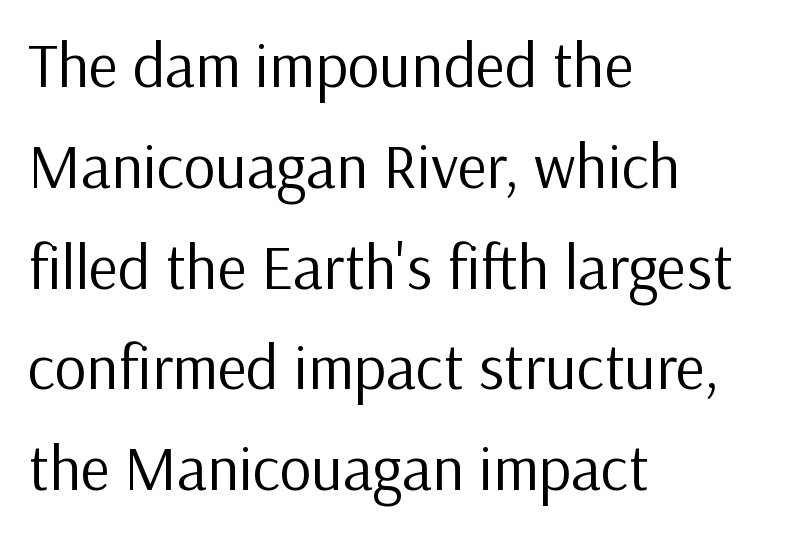
The image shows 63 px regular-weight sans-serif type, upright; set left-aligned, normal line spacing (1.6x), normal letter spacing, not underlined; low stroke contrast and a medium x-height.
